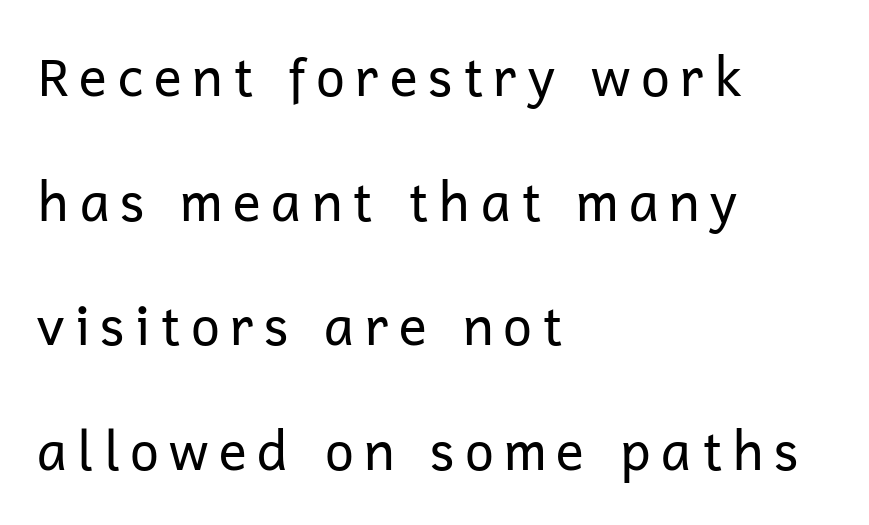
{"serif": "no", "italic": "no", "bold": "no", "weight": "regular", "width": "normal", "stroke_contrast": "low", "x_height": "medium", "monospaced": "no", "underline": "no", "align": "left", "line_spacing": "loose", "line_spacing_ratio": 2.35, "glyph_px": 53}
